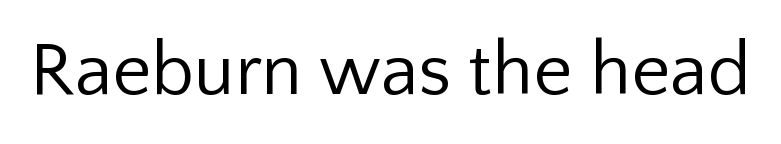
The image shows 75 px regular-weight sans-serif type, upright; set normal letter spacing, not underlined; low stroke contrast and a medium x-height.
